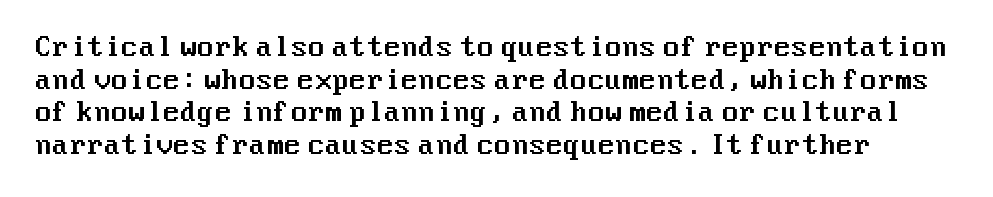
{"italic": "no", "underline": "no", "line_spacing": "normal", "line_spacing_ratio": 1.31, "letter_spacing": "normal", "letter_spacing_em": 0.0, "glyph_px": 25}
